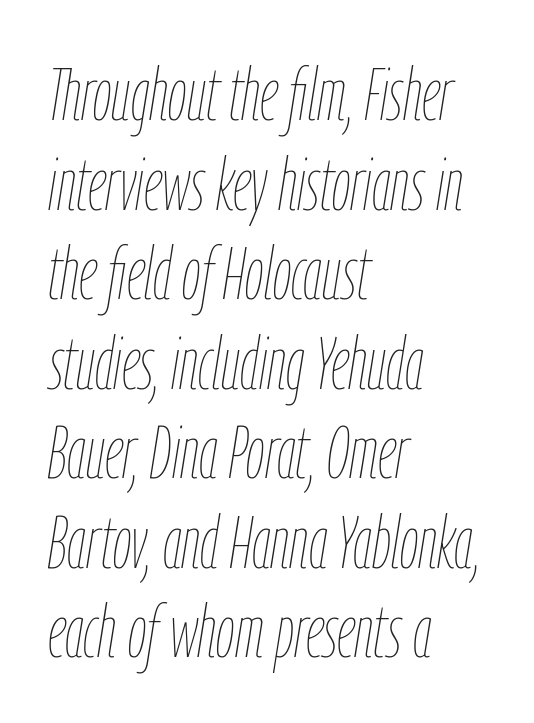
{"italic": "yes", "lean": "right", "slant_degrees": 9, "bold": "no", "weight": "thin", "width": "condensed", "stroke_contrast": "low", "x_height": "medium", "monospaced": "no", "underline": "no", "align": "left", "line_spacing_ratio": 1.21, "letter_spacing": "normal", "letter_spacing_em": 0.0, "glyph_px": 74}
